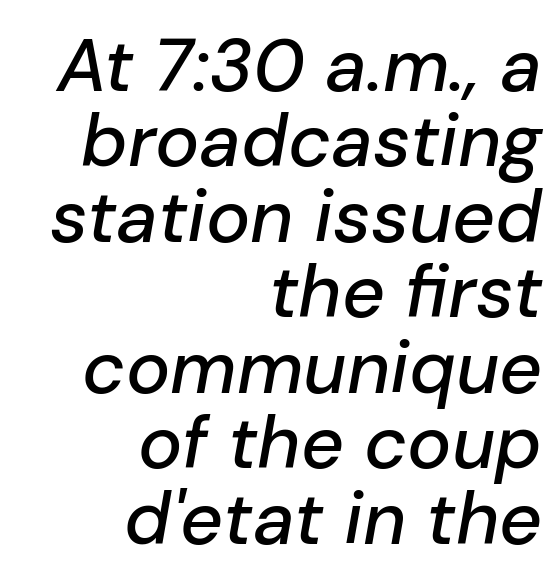
The image shows 74 px text type, italic (leaning right); set right-aligned, tight line spacing (1.02x), normal letter spacing, not underlined; low stroke contrast and a medium x-height.
